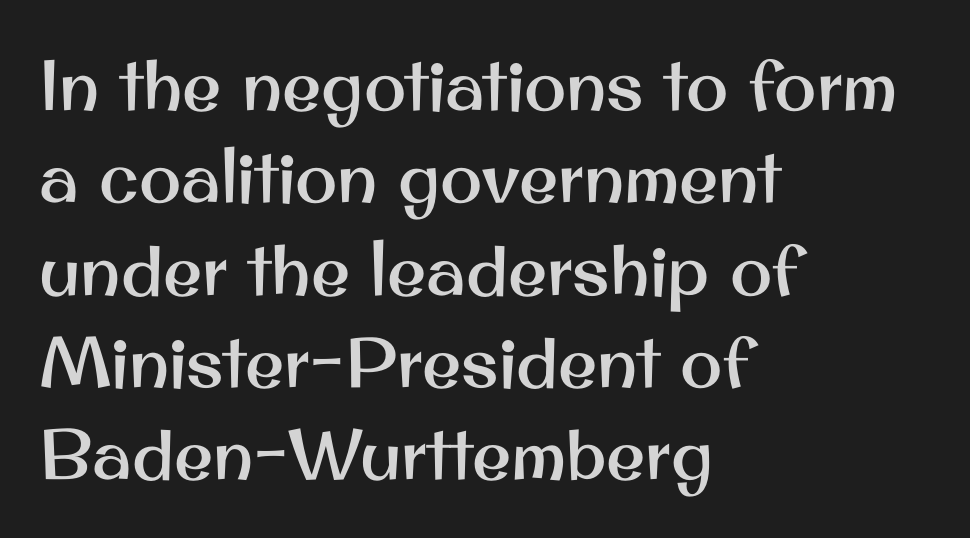
These lines were composed using upright roman letters. Compared with typical body copy, the letter spacing here is the same. A sans-serif font was chosen for this passage. This rendering uses left alignment, leaving the right contour irregular.
